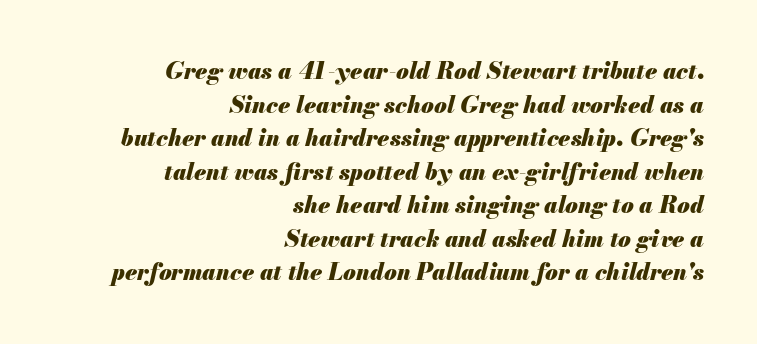
The image shows 23 px bold type, italic (leaning right); set right-aligned, normal line spacing (1.46x), normal letter spacing, not underlined.
